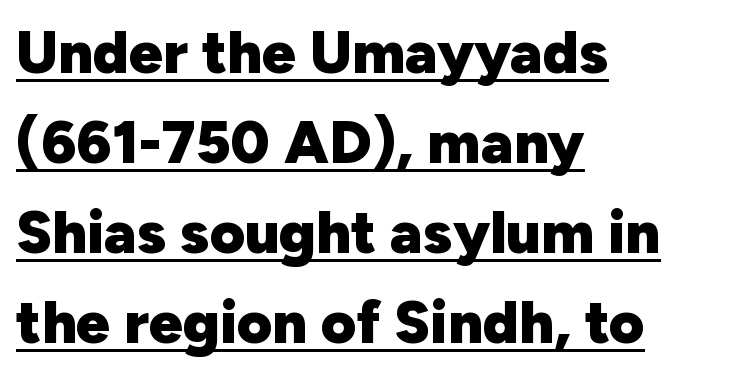
Here the glyphs are tracked normally, forming tight word shapes. Think of a printed novel: that variable character pitch is what you see here. The typeface chosen for these lines omits serifs. Every word sits above its own underline.
